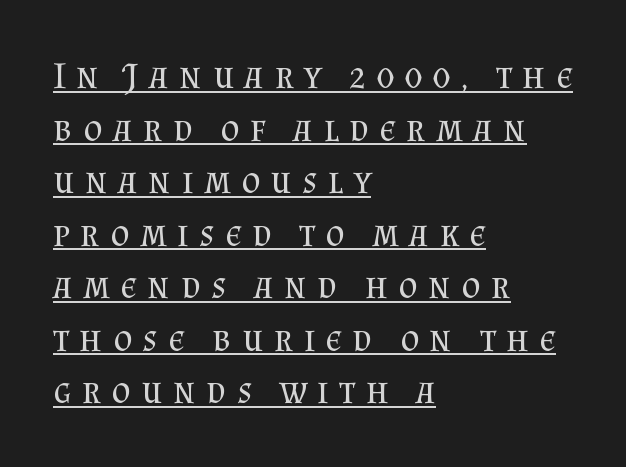
{"serif": "yes", "italic": "no", "bold": "no", "weight": "regular", "width": "normal", "stroke_contrast": "medium", "x_height": "small", "monospaced": "no", "underline": "yes", "align": "left", "line_spacing": "normal", "line_spacing_ratio": 1.42, "letter_spacing": "wide", "letter_spacing_em": 0.28, "glyph_px": 37}
